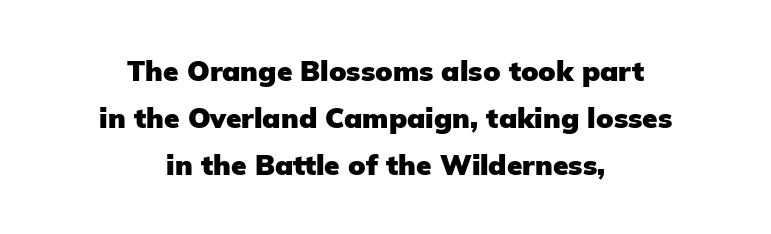
The image shows 28 px heavy sans-serif type, upright; set centered, normal line spacing (1.67x), normal letter spacing, not underlined; low stroke contrast and a medium x-height.
